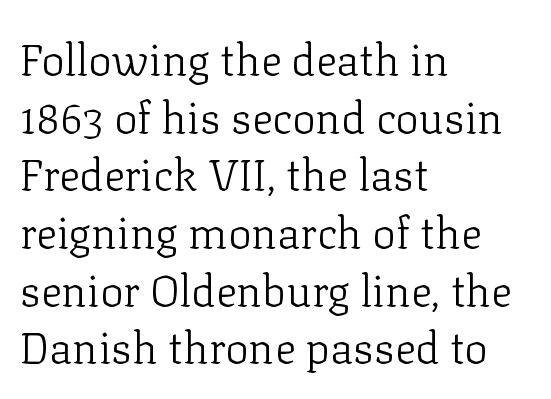
The image shows 44 px light serif type, upright; set left-aligned, normal line spacing (1.31x), normal letter spacing, not underlined; low stroke contrast and a medium x-height.
